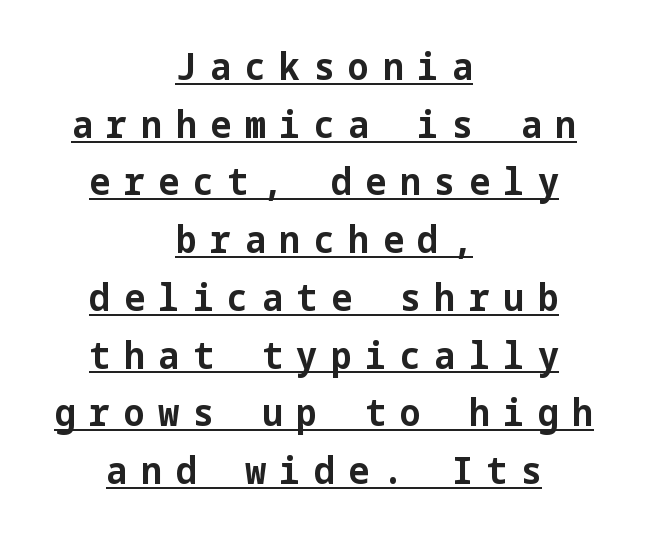
Q: Is the text bold? A: Yes.
Q: Is the text italic (slanted)? A: No, it is upright.
Q: Is the typeface a serif or a sans-serif typeface? A: Sans-serif.
Q: Is the text underlined? A: Yes.
Q: How is the paragraph aligned? A: Centered.
Q: Is the spacing between letters normal or unusually wide? A: Unusually wide.
Q: Is the spacing between lines tight, normal or loose? A: Normal.
Q: Width (condensed, normal, or wide)? A: Normal.
Q: Stroke contrast? A: Low.
Q: x-height? A: Medium.
